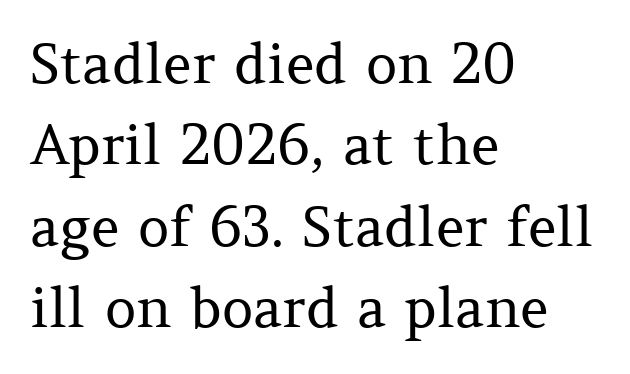
Q: Is the text bold? A: No.
Q: Is the text italic (slanted)? A: No, it is upright.
Q: Is the typeface a serif or a sans-serif typeface? A: Serif.
Q: Is the text underlined? A: No.
Q: How is the paragraph aligned? A: Left-aligned.
Q: Is the spacing between letters normal or unusually wide? A: Normal.
Q: Is the spacing between lines tight, normal or loose? A: Normal.
Q: Width (condensed, normal, or wide)? A: Normal.
Q: Stroke contrast? A: Medium.
Q: x-height? A: Medium.
Q: Monospaced? A: No.
